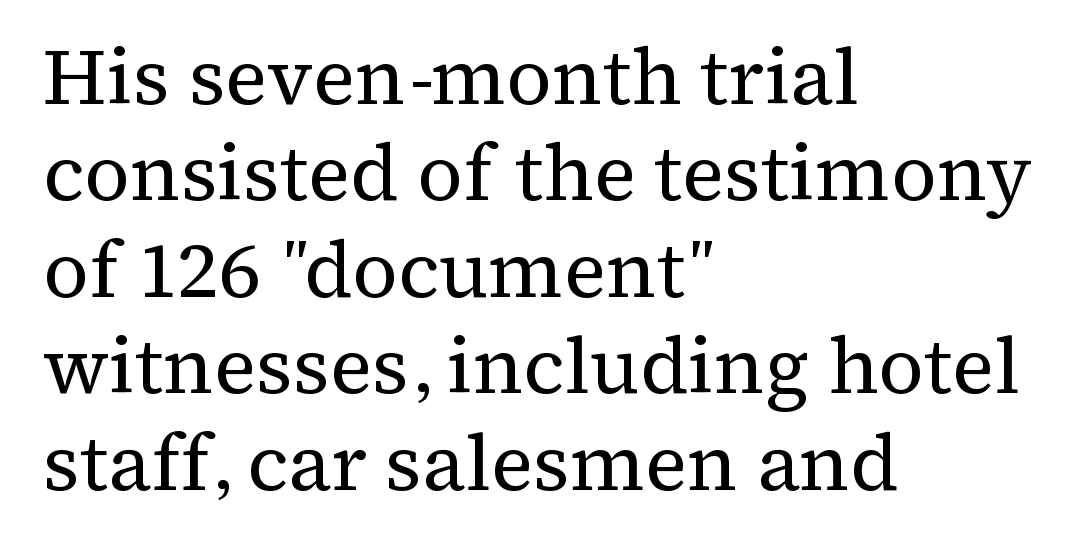
{"serif": "yes", "italic": "no", "bold": "no", "weight": "regular", "width": "normal", "stroke_contrast": "medium", "x_height": "medium", "monospaced": "no", "underline": "no", "align": "left", "line_spacing_ratio": 1.22, "letter_spacing": "normal", "letter_spacing_em": 0.0, "glyph_px": 79}
